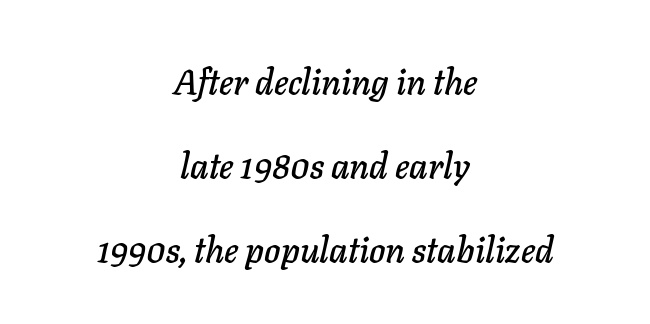
You could fit nearly another row in the gap between these rows. Note the varied advance widths — an 'i' is clearly narrower than an 'm'. The letters are slanted; this is an italic face. Which margin do the lines hug? Neither — every line sits in the middle.
